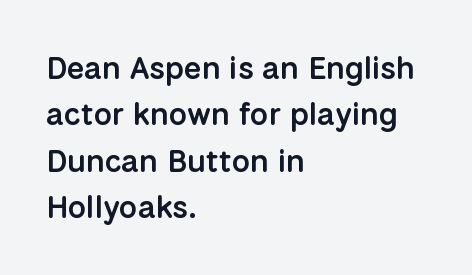
This sample uses a sans-serif face. These lines are set flush left with a ragged right edge. The vertical gap from one line to the next is medium. Glyph-to-glyph distance matches everyday printed text. Ascenders rise straight up at ninety degrees. The letters advance in unequal steps, a hallmark of proportional type.
